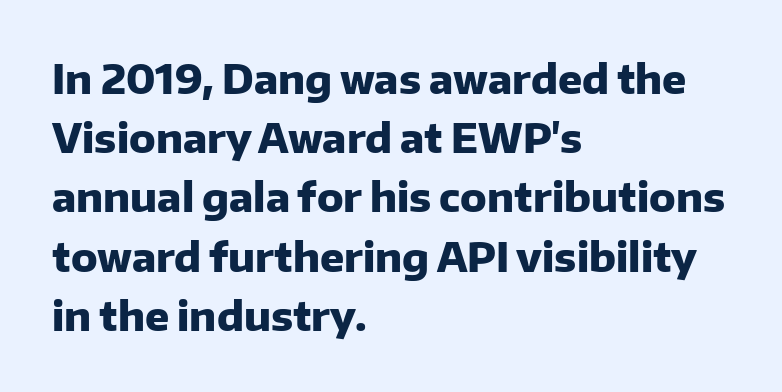
The image shows 40 px heavy sans-serif type, upright; set left-aligned, normal line spacing (1.48x), normal letter spacing, not underlined; low stroke contrast and a medium x-height.
